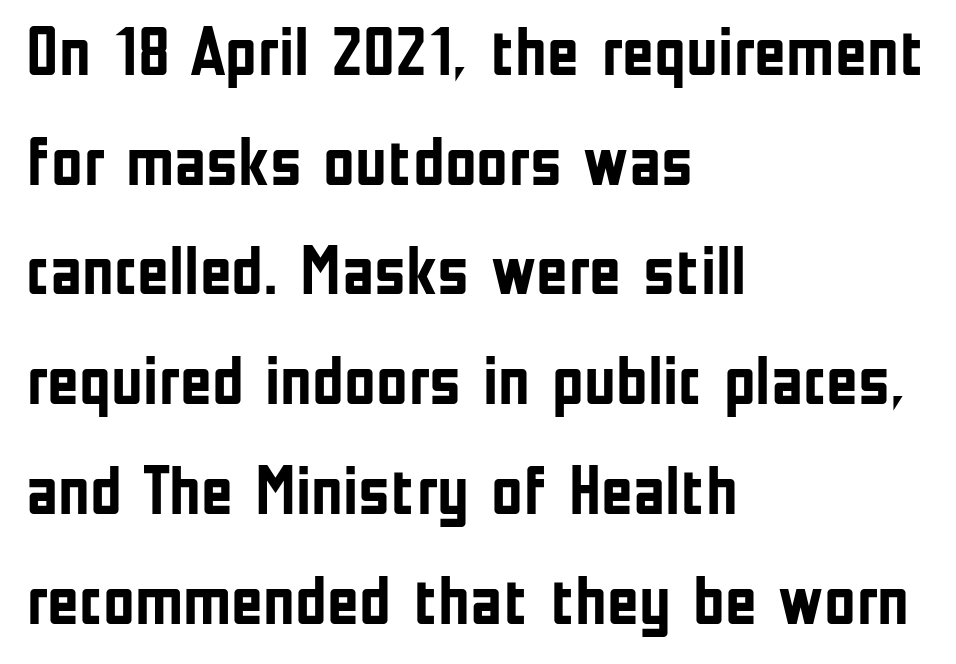
Q: Is the text bold? A: Yes.
Q: Is the text italic (slanted)? A: No, it is upright.
Q: Is the typeface a serif or a sans-serif typeface? A: Sans-serif.
Q: Is the text underlined? A: No.
Q: How is the paragraph aligned? A: Left-aligned.
Q: Is the spacing between letters normal or unusually wide? A: Normal.
Q: Is the spacing between lines tight, normal or loose? A: Normal.
Q: Width (condensed, normal, or wide)? A: Condensed.
Q: Stroke contrast? A: Low.
Q: x-height? A: Medium.
Q: Monospaced? A: No.
